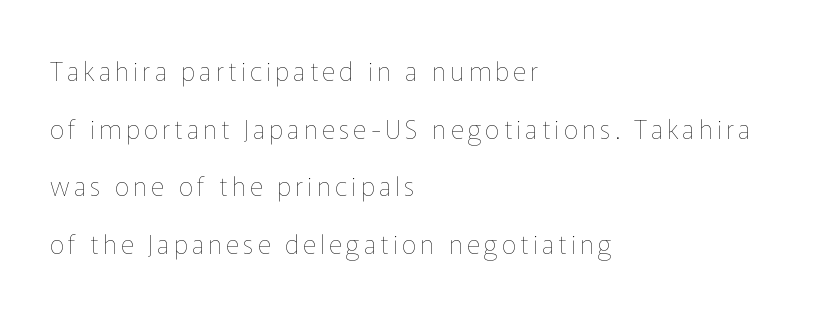
Q: Is the text bold? A: No.
Q: Is the text italic (slanted)? A: No, it is upright.
Q: Is the text underlined? A: No.
Q: How is the paragraph aligned? A: Left-aligned.
Q: Is the spacing between lines tight, normal or loose? A: Loose.
